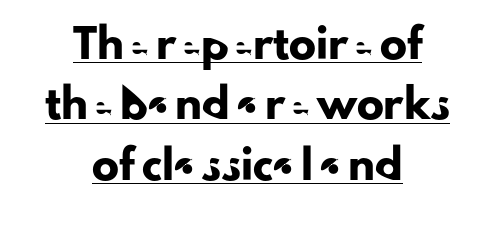
Posture: straight, roman, zero tilt. The rendering keeps characters at their native spacing. The rendering uses a large line-height, opening up the rows. Looks like someone drew a line under every word here. Leftover space on each line is divided equally before and after the words.
